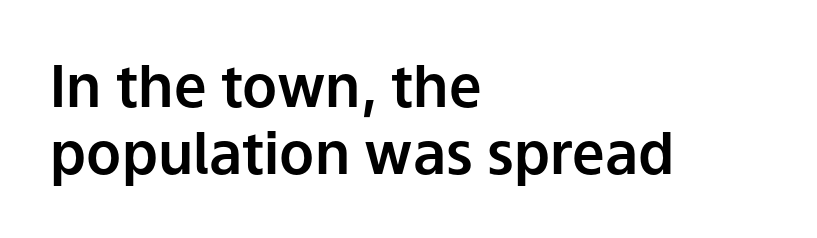
{"serif": "no", "italic": "no", "width": "normal", "stroke_contrast": "low", "x_height": "medium", "monospaced": "no", "underline": "no", "align": "left", "line_spacing": "tight", "line_spacing_ratio": 1.15, "letter_spacing": "normal", "letter_spacing_em": 0.0, "glyph_px": 58}
